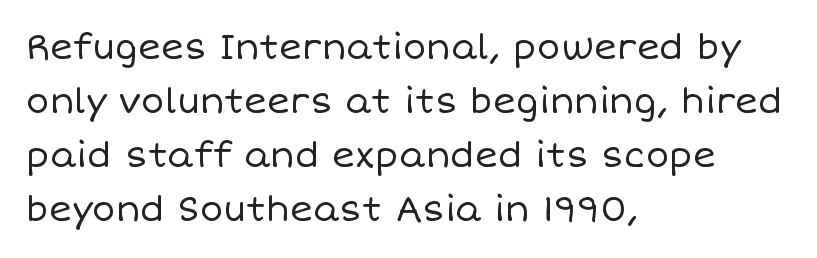
The passage is arranged the way most books set body copy — flush left. The rendering uses natural spacing where letterforms have individual widths. This block has exactly the height ordinary leading produces. The rendering keeps characters at their native spacing. Upright lettering throughout.
